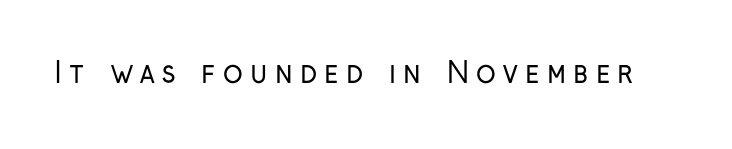
The image shows 29 px regular-weight, condensed sans-serif type, upright; set unusually wide letter spacing (+0.25 em), not underlined; low stroke contrast and a medium x-height.
